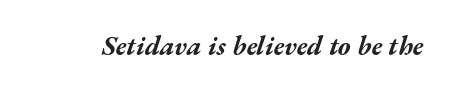
A full-strength bold gives these letters their thick strokes. Decoration check: the copy has no underline. A typesetter would mark this as italic. A typesetter would call this zero additional tracking.
